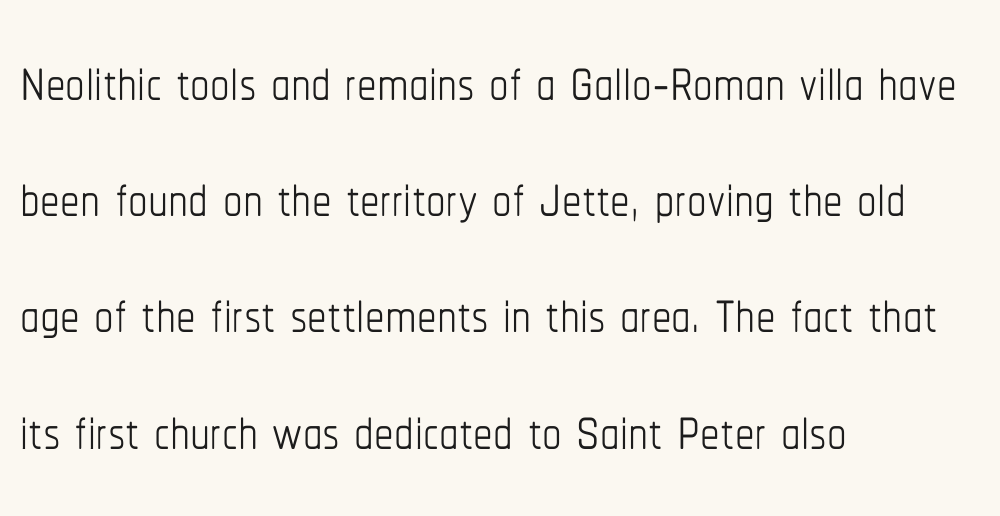
Stroke thickness stays within the range of a standard reading face or lighter. These lines are rendered in a variable-pitch font. The gap between lines stays unmarked. Does the lettering tilt? It doesn't — this is upright.
